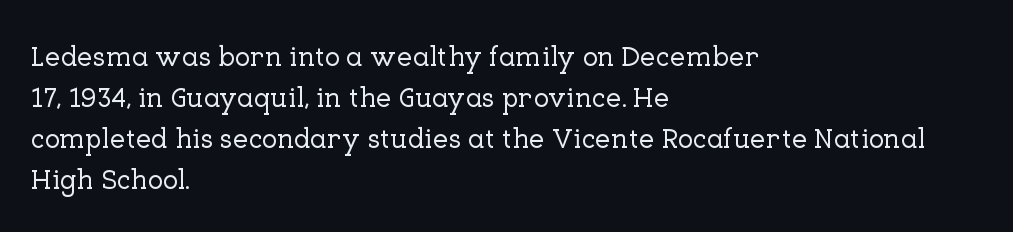
{"serif": "yes", "italic": "no", "width": "normal", "stroke_contrast": "low", "x_height": "medium", "monospaced": "no", "underline": "no", "align": "left", "line_spacing": "normal", "line_spacing_ratio": 1.46, "letter_spacing": "normal", "letter_spacing_em": 0.0, "glyph_px": 28}
